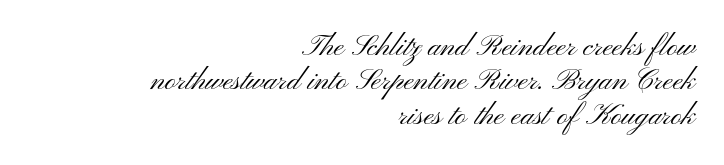
Q: Is the text bold? A: No.
Q: Is the text italic (slanted)? A: Yes.
Q: Is the typeface a serif or a sans-serif typeface? A: Sans-serif.
Q: Is the text underlined? A: No.
Q: How is the paragraph aligned? A: Right-aligned.
Q: Is the spacing between letters normal or unusually wide? A: Normal.
Q: Is the spacing between lines tight, normal or loose? A: Tight.
Q: Width (condensed, normal, or wide)? A: Wide.
Q: Stroke contrast? A: Medium.
Q: x-height? A: Small.
Q: Monospaced? A: No.
